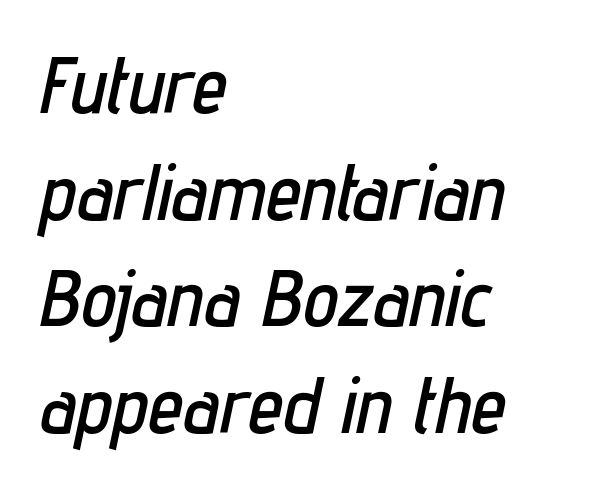
Q: Is the text italic (slanted)? A: Yes, it leans right by about 12 degrees.
Q: Is the text underlined? A: No.
Q: How is the paragraph aligned? A: Left-aligned.
Q: Is the spacing between letters normal or unusually wide? A: Normal.
Q: Is the spacing between lines tight, normal or loose? A: Normal.
Q: Width (condensed, normal, or wide)? A: Condensed.
Q: Stroke contrast? A: Low.
Q: x-height? A: Medium.
Q: Monospaced? A: No.
